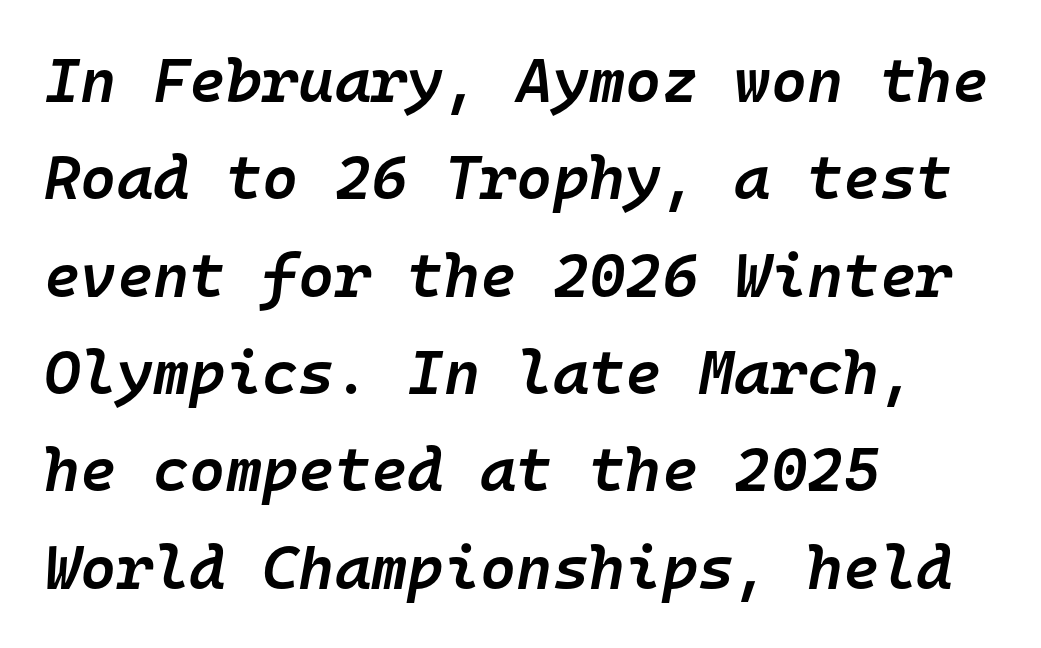
Q: Is the text bold? A: Semi-bold.
Q: Is the text italic (slanted)? A: Yes, it leans right by about 10 degrees.
Q: Is the text underlined? A: No.
Q: How is the paragraph aligned? A: Left-aligned.
Q: Is the spacing between letters normal or unusually wide? A: Normal.
Q: Is the spacing between lines tight, normal or loose? A: Normal.
Q: Width (condensed, normal, or wide)? A: Normal.
Q: Stroke contrast? A: Low.
Q: x-height? A: Medium.
Q: Monospaced? A: Yes.
